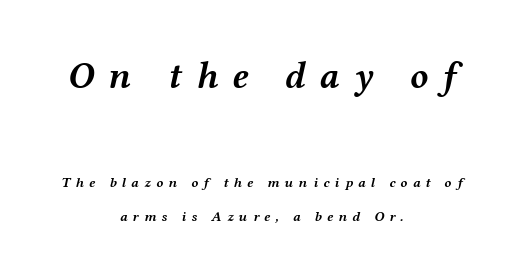
Q: Is the text bold? A: Yes.
Q: Is the text italic (slanted)? A: Yes, it leans right by about 12 degrees.
Q: Is the text underlined? A: No.
Q: How is the paragraph aligned? A: Centered.
Q: Is the spacing between letters normal or unusually wide? A: Unusually wide.
Q: Is the spacing between lines tight, normal or loose? A: Loose.
Q: Which block of text is set in a larger size, the first (top) or the second (bottom)? A: The first (top) one.
Q: Width (condensed, normal, or wide)? A: Wide.
Q: Stroke contrast? A: Medium.
Q: x-height? A: Medium.
Q: Monospaced? A: No.
